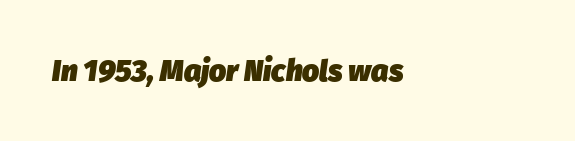
{"italic": "yes", "lean": "right", "slant_degrees": 8, "bold": "yes", "weight": "heavy", "width": "normal", "stroke_contrast": "low", "x_height": "medium", "monospaced": "no", "underline": "no", "align": "left", "letter_spacing": "normal", "letter_spacing_em": 0.0, "glyph_px": 30}
